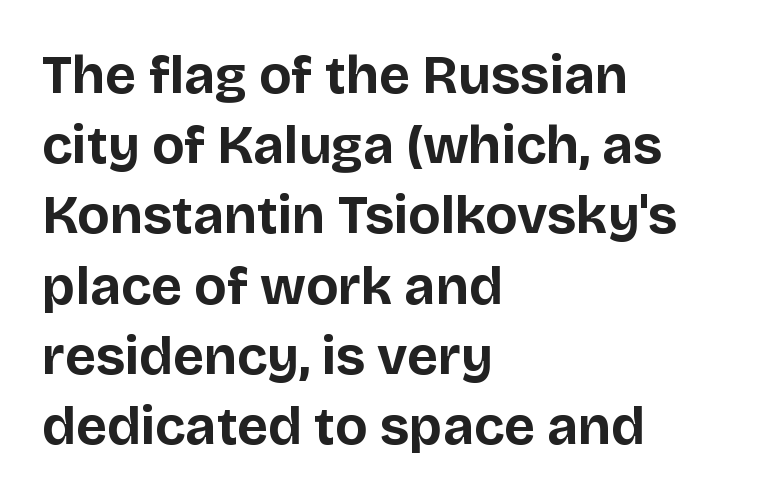
{"serif": "no", "italic": "no", "bold": "yes", "weight": "bold", "width": "normal", "stroke_contrast": "low", "x_height": "large", "monospaced": "no", "underline": "no", "align": "left", "line_spacing": "normal", "line_spacing_ratio": 1.3, "letter_spacing": "normal", "letter_spacing_em": 0.0, "glyph_px": 54}
